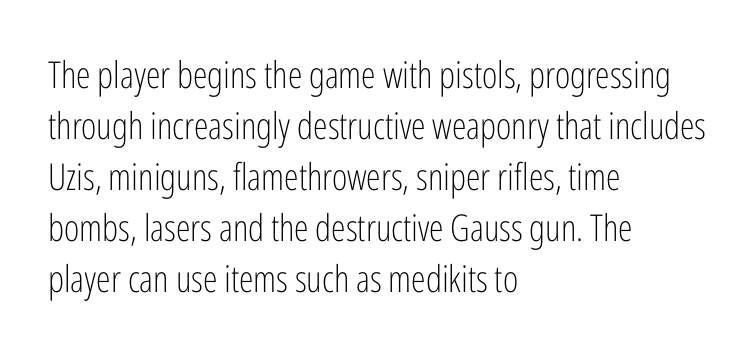
Bare-footed words on every line. Nope, not italic — everything's standing straight. The line texture is even and compact thanks to regular tracking. The block of text has a typical density, with ordinary space between rows. To sum up the face: it is a sans, with no serifs. Horizontal alignment here is leftward, the default for most running prose.
